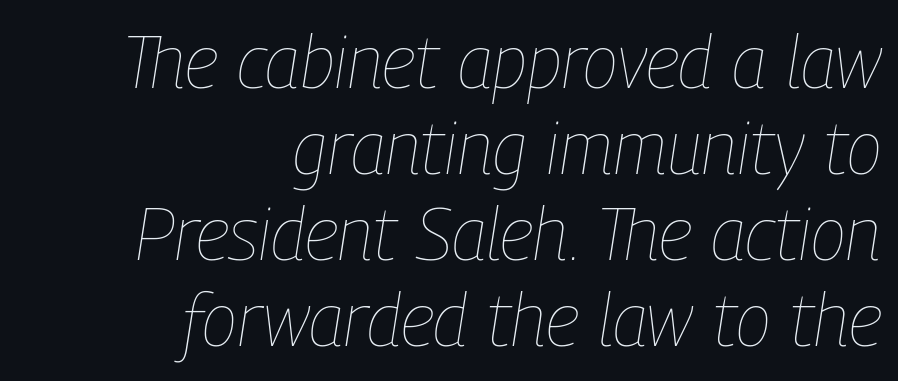
Heft: none added — not bold. Looks like regular typesetting: each glyph gets only the width it needs. Line endings align vertically; line beginnings do not. The foot of each line stays bare and open. Style check: oblique. These lines keep a tight, regular rhythm from letter to letter.
